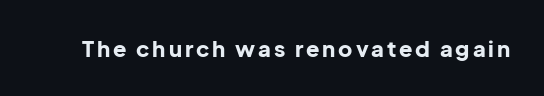
Q: Is the text bold? A: Yes.
Q: Is the text italic (slanted)? A: No, it is upright.
Q: Is the text underlined? A: No.
